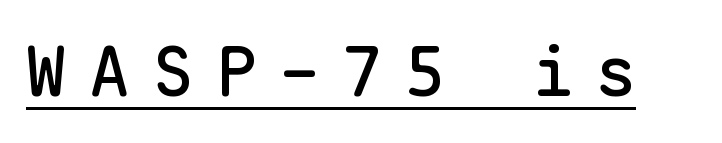
{"serif": "no", "italic": "no", "width": "normal", "stroke_contrast": "low", "x_height": "medium", "monospaced": "yes", "underline": "yes", "letter_spacing": "wide", "letter_spacing_em": 0.33, "glyph_px": 68}
